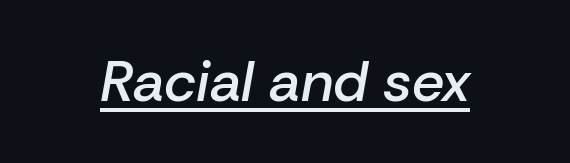
Q: Is the text bold? A: Semi-bold.
Q: Is the text italic (slanted)? A: Yes, it leans right by about 10 degrees.
Q: Is the text underlined? A: Yes.
Q: Is the spacing between letters normal or unusually wide? A: Normal.
Q: Width (condensed, normal, or wide)? A: Normal.
Q: Stroke contrast? A: Low.
Q: x-height? A: Medium.
Q: Monospaced? A: No.
